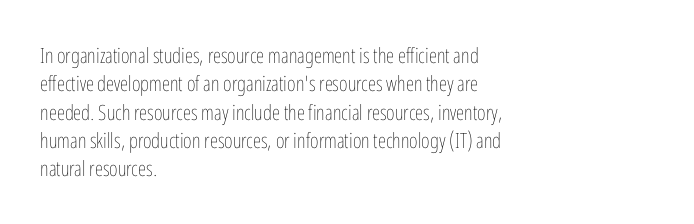
Q: Is the text bold? A: No.
Q: Is the text italic (slanted)? A: No, it is upright.
Q: Is the text underlined? A: No.
Q: How is the paragraph aligned? A: Left-aligned.
Q: Is the spacing between letters normal or unusually wide? A: Normal.
Q: Is the spacing between lines tight, normal or loose? A: Normal.
